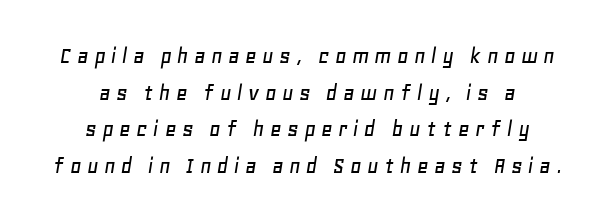
An italicized treatment has been applied to the whole sample. The rag falls on both sides of this text block equally. Look at the tracking — it's clearly loosened, letters drifting apart. A bare baseline throughout the passage. Baseline-to-baseline distance is the conventional proportion of letter height.
